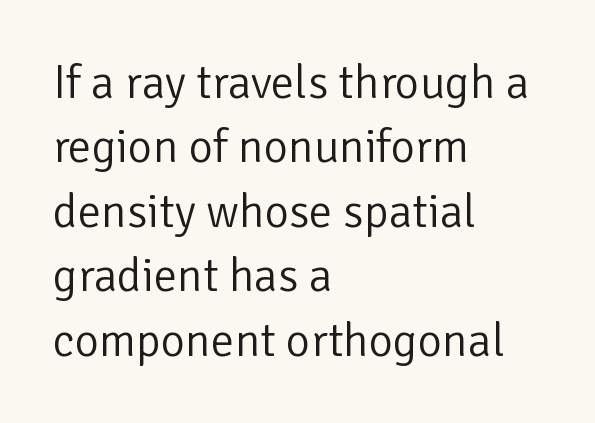
{"serif": "no", "italic": "no", "bold": "no", "weight": "light", "width": "normal", "stroke_contrast": "low", "x_height": "medium", "monospaced": "no", "underline": "no", "align": "left", "line_spacing": "normal", "line_spacing_ratio": 1.37, "letter_spacing": "normal", "letter_spacing_em": 0.0, "glyph_px": 47}
